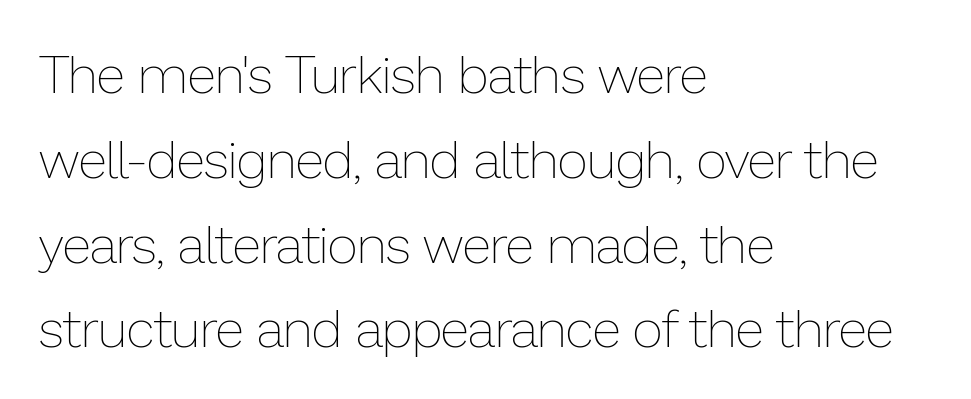
{"italic": "no", "bold": "no", "weight": "thin", "width": "normal", "stroke_contrast": "low", "x_height": "medium", "monospaced": "no", "underline": "no", "align": "left", "line_spacing": "normal", "line_spacing_ratio": 1.6, "letter_spacing": "normal", "letter_spacing_em": 0.0, "glyph_px": 53}
